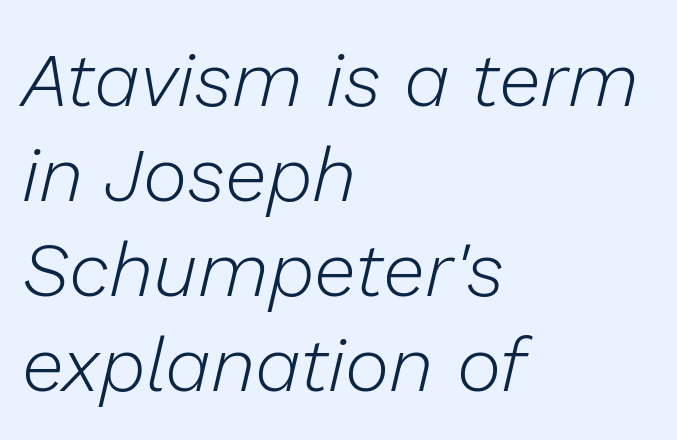
{"italic": "yes", "lean": "right", "slant_degrees": 13, "bold": "no", "weight": "light", "width": "normal", "stroke_contrast": "low", "x_height": "medium", "monospaced": "no", "underline": "no", "align": "left", "line_spacing": "normal", "line_spacing_ratio": 1.25, "letter_spacing": "normal", "letter_spacing_em": 0.0, "glyph_px": 76}
